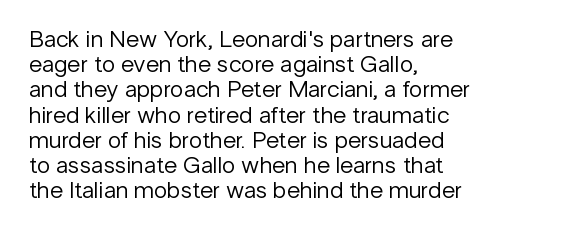
Q: Is the text bold? A: No.
Q: Is the text italic (slanted)? A: No, it is upright.
Q: Is the text underlined? A: No.
Q: How is the paragraph aligned? A: Left-aligned.
Q: Is the spacing between letters normal or unusually wide? A: Normal.
Q: Is the spacing between lines tight, normal or loose? A: Tight.
